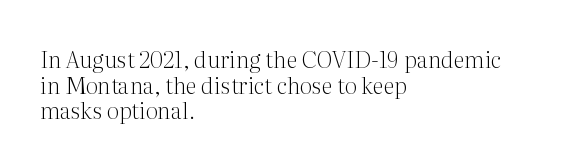
{"italic": "no", "bold": "no", "underline": "no", "align": "left", "line_spacing": "tight", "line_spacing_ratio": 1.11, "letter_spacing": "normal", "letter_spacing_em": 0.0, "glyph_px": 23}
